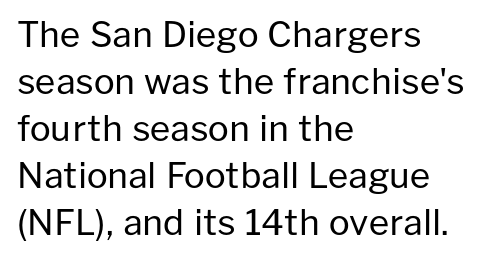
A roman cut, with each character standing at attention. Honestly, the row spacing looks completely unremarkable. Check the space under the baseline: it is left empty. Characters follow at the spacing the type designer built in.
